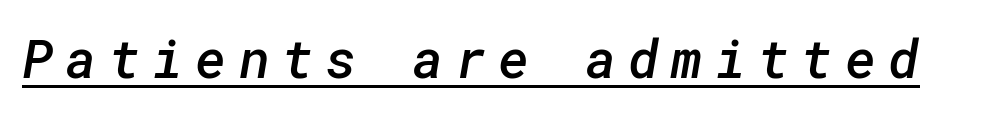
The image shows 53 px semibold sans-serif type; set unusually wide letter spacing (+0.23 em), underlined; low stroke contrast and a medium x-height.
